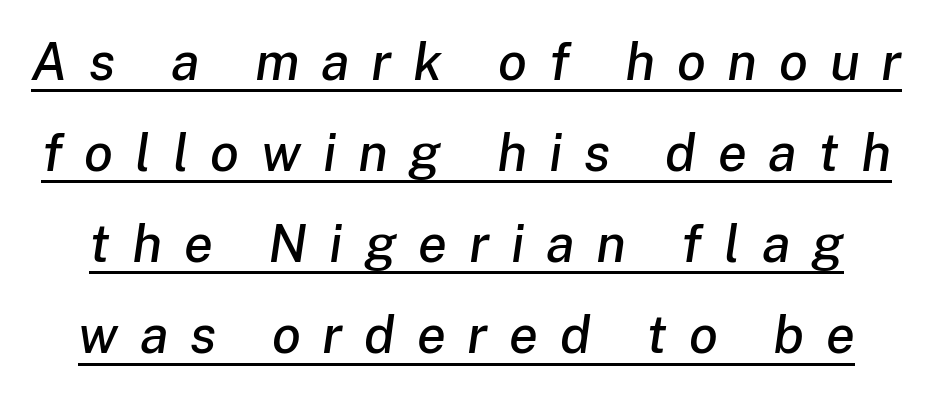
It's the slanting kind of type. The face used here is proportionally spaced, like ordinary book or web type. Spacing between characters has been opened up far beyond the box default. Notice how a bar underscores the lettering throughout.
